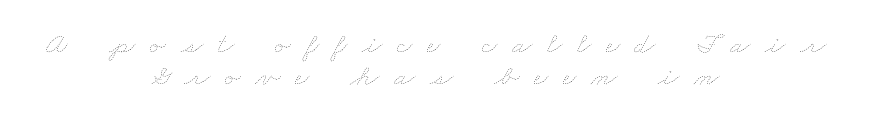
Baseline-to-baseline distance is barely more than the letter height. The whitespace from short lines is split evenly between both sides. Just letters on the line, the space beneath them empty. Students, note that the glyphs here are deliberately spaced far apart. No extra ink here — the face is not bold. These lines are rendered in a variable-pitch font.
